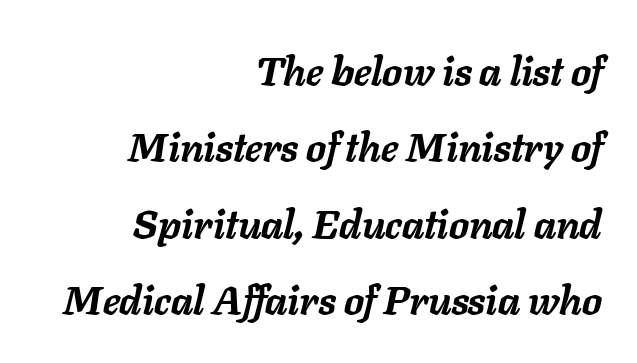
Beneath every word, the page is bare. Vertically, the passage feels expansive, rows floating well apart. The rendering uses natural spacing where letterforms have individual widths. The passage shown is emphatically bold.
